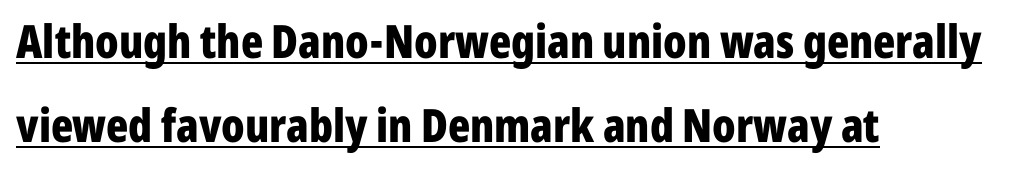
Q: Is the text bold? A: Yes.
Q: Is the text italic (slanted)? A: No, it is upright.
Q: Is the typeface a serif or a sans-serif typeface? A: Sans-serif.
Q: Is the text underlined? A: Yes.
Q: How is the paragraph aligned? A: Left-aligned.
Q: Is the spacing between letters normal or unusually wide? A: Normal.
Q: Width (condensed, normal, or wide)? A: Condensed.
Q: Stroke contrast? A: Low.
Q: x-height? A: Medium.
Q: Monospaced? A: No.
